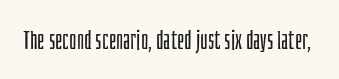
Q: Is the text bold? A: No.
Q: Is the text italic (slanted)? A: No, it is upright.
Q: Is the text underlined? A: No.
Q: Is the spacing between letters normal or unusually wide? A: Normal.
